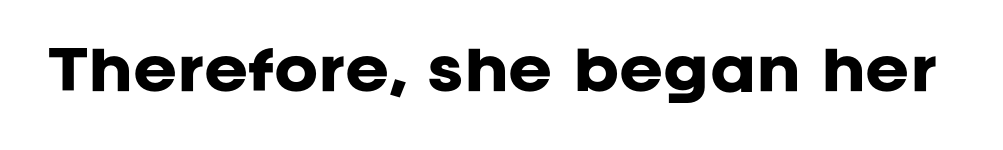
The text was rendered using a sans face with plain stroke endings. The letterforms sit shoulder to shoulder at normal distance. Nope, not italic — everything's standing straight. Weight check: bold — yes, fully. Check the space under the baseline: it is left empty.
